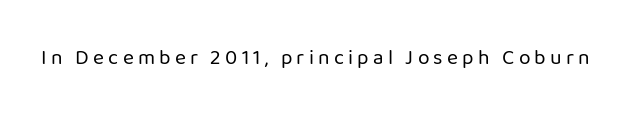
Italic? Not at all — the glyphs are vertical. The zone under the glyphs is completely vacant. Letter spacing: wide. Nothing heavy about these letters — not bold at all.
